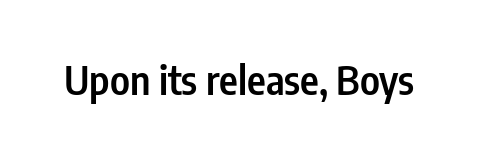
The image shows 40 px semibold, condensed sans-serif type, upright; set normal letter spacing, not underlined; low stroke contrast and a medium x-height.
